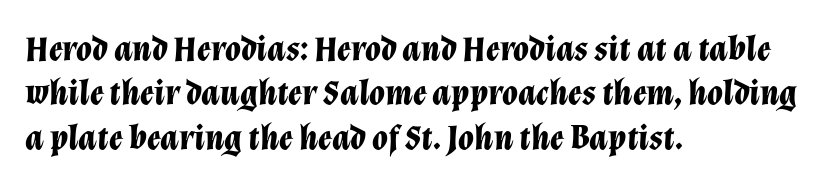
{"italic": "yes", "lean": "right", "slant_degrees": 12, "bold": "yes", "weight": "bold", "width": "normal", "stroke_contrast": "low", "x_height": "medium", "monospaced": "no", "underline": "no", "align": "left", "line_spacing_ratio": 1.23, "letter_spacing": "normal", "letter_spacing_em": 0.0, "glyph_px": 36}
